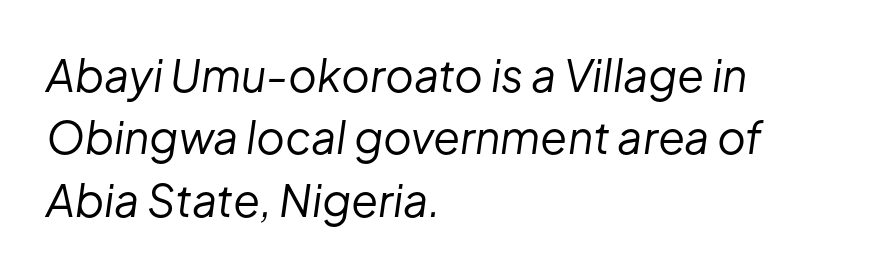
{"italic": "yes", "lean": "right", "slant_degrees": 8, "bold": "no", "weight": "regular", "width": "normal", "stroke_contrast": "low", "x_height": "medium", "monospaced": "no", "underline": "no", "align": "left", "line_spacing": "normal", "line_spacing_ratio": 1.42, "letter_spacing": "normal", "letter_spacing_em": 0.0, "glyph_px": 44}
